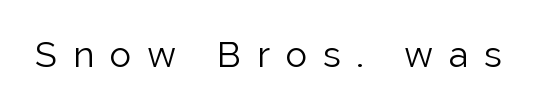
Serif or sans? Sans — the stroke terminals are bare. Weight class: somewhere from thin through regular. Spacing verdict: proportional, widths tailored to each character. Just letters on the line, the space beneath them empty. Compared with typical body copy, the letter spacing here is much looser.
